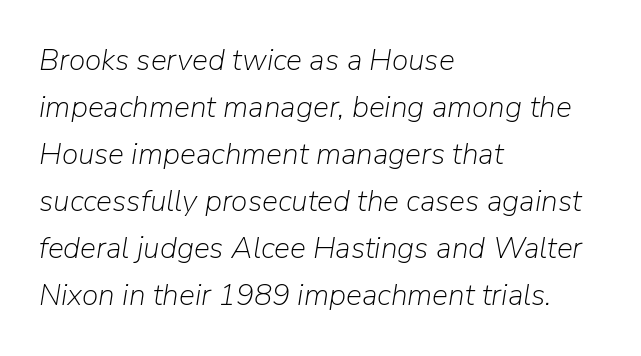
{"italic": "yes", "lean": "right", "slant_degrees": 9, "bold": "no", "weight": "light", "width": "normal", "stroke_contrast": "low", "x_height": "medium", "monospaced": "no", "underline": "no", "align": "left", "line_spacing": "normal", "line_spacing_ratio": 1.57, "letter_spacing": "normal", "letter_spacing_em": 0.0, "glyph_px": 30}
